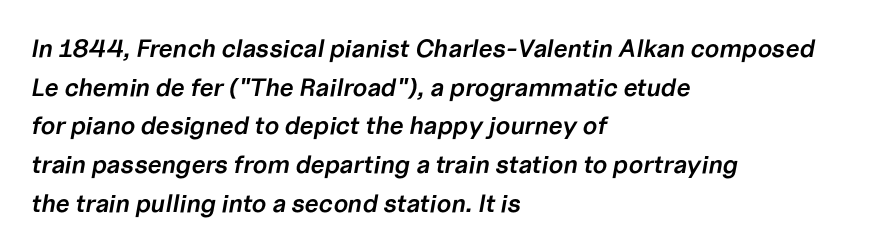
Each line starts at the same left margin while the right side varies. Does the weight exceed regular? Yes, but only to semibold. Yep, that's italic — everything's leaning. Glance below the letters and you will spot only blank space. Whoever set this chose a conventional vertical rhythm. Letter spacing: default.
